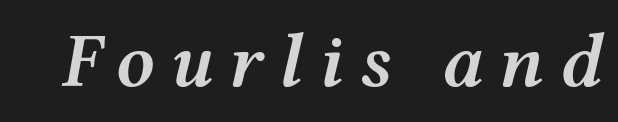
Substantial extra tracking has been applied to these lines. Is the type bold? Partly — it's a semibold, heavier than regular but not fully bold. Looking at the ascenders, they clearly lean. Is this a fixed-width face? No — the glyphs have proportional, varying widths. A clean baseline with only descenders dipping below it.
